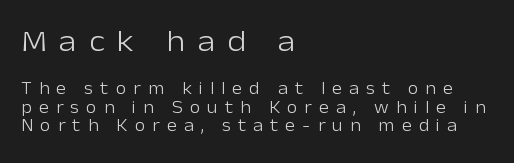
Q: Is the text bold? A: No.
Q: Is the text italic (slanted)? A: No, it is upright.
Q: Is the typeface a serif or a sans-serif typeface? A: Sans-serif.
Q: Is the text underlined? A: No.
Q: How is the paragraph aligned? A: Left-aligned.
Q: Is the spacing between letters normal or unusually wide? A: Unusually wide.
Q: Is the spacing between lines tight, normal or loose? A: Tight.
Q: Which block of text is set in a larger size, the first (top) or the second (bottom)? A: The first (top) one.
Q: Width (condensed, normal, or wide)? A: Normal.
Q: Stroke contrast? A: Low.
Q: x-height? A: Medium.
Q: Monospaced? A: No.
